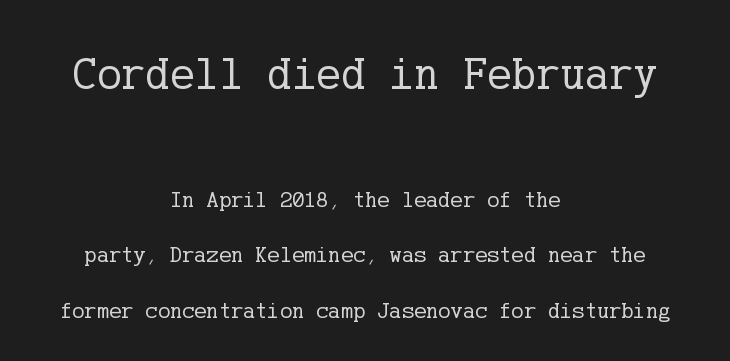
Q: Is the text bold? A: No.
Q: Is the text italic (slanted)? A: No, it is upright.
Q: Is the typeface a serif or a sans-serif typeface? A: Serif.
Q: Is the text underlined? A: No.
Q: How is the paragraph aligned? A: Centered.
Q: Is the spacing between letters normal or unusually wide? A: Normal.
Q: Is the spacing between lines tight, normal or loose? A: Loose.
Q: Which block of text is set in a larger size, the first (top) or the second (bottom)? A: The first (top) one.
Q: Width (condensed, normal, or wide)? A: Normal.
Q: Stroke contrast? A: Low.
Q: x-height? A: Medium.
